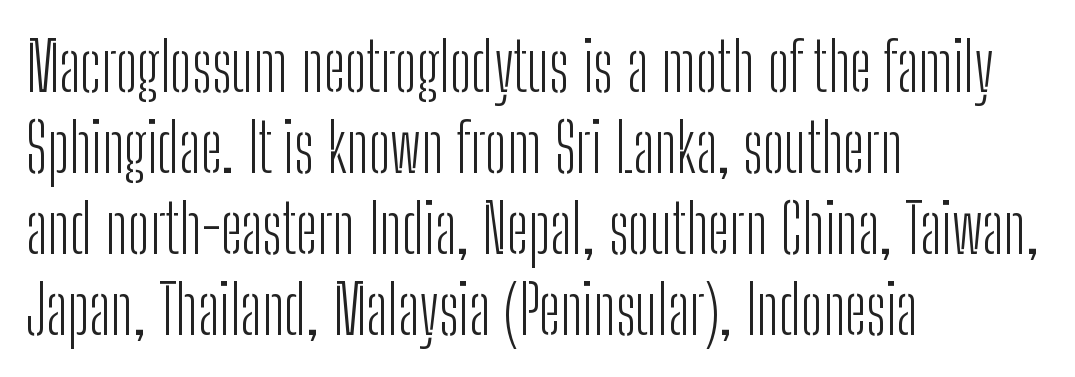
{"serif": "no", "italic": "no", "bold": "no", "weight": "light", "width": "condensed", "stroke_contrast": "low", "x_height": "medium", "monospaced": "no", "underline": "no", "align": "left", "line_spacing_ratio": 1.21, "letter_spacing": "normal", "letter_spacing_em": 0.0, "glyph_px": 67}
